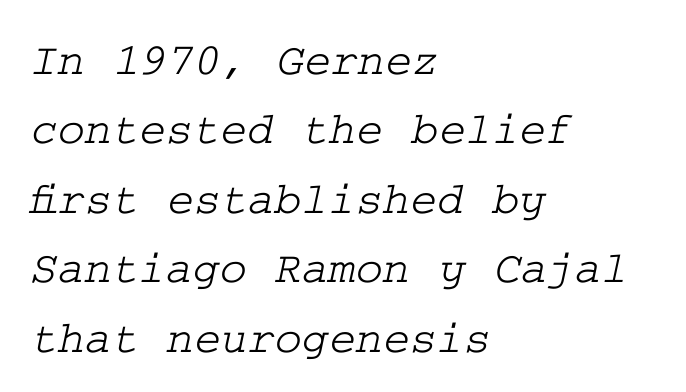
{"serif": "yes", "width": "wide", "stroke_contrast": "low", "x_height": "medium", "underline": "no", "align": "left", "line_spacing": "normal", "line_spacing_ratio": 1.51, "letter_spacing": "normal", "letter_spacing_em": 0.0, "glyph_px": 46}
